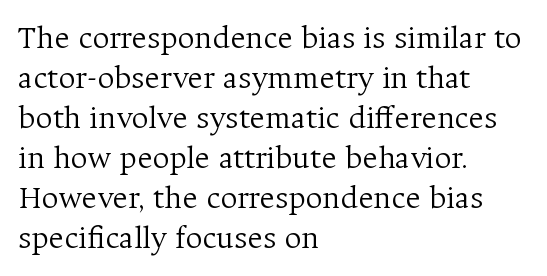
The text block is weighted toward the left margin, trailing off unevenly rightward. Vertical stems look standard width or narrower in stroke. Only glyphs here, with clear space below each row. This is roman type, the default non-slanted kind. Letterform terminals end in serifs throughout the passage.
